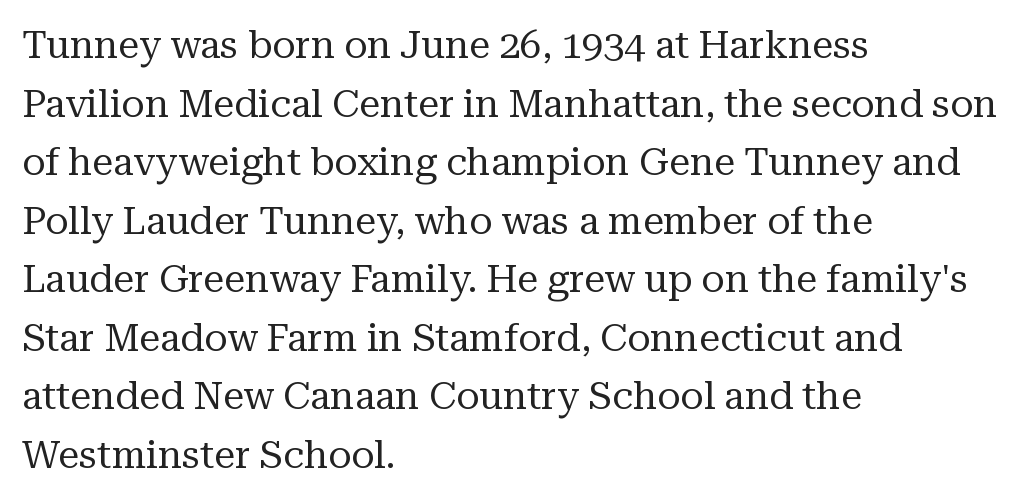
It's the straight-up-and-down kind of type. This sample has the flowing, uneven cadence of proportional lettering. Every row of glyphs begins at an identical x-position on the left. The typeface chosen for these lines features serifs.
